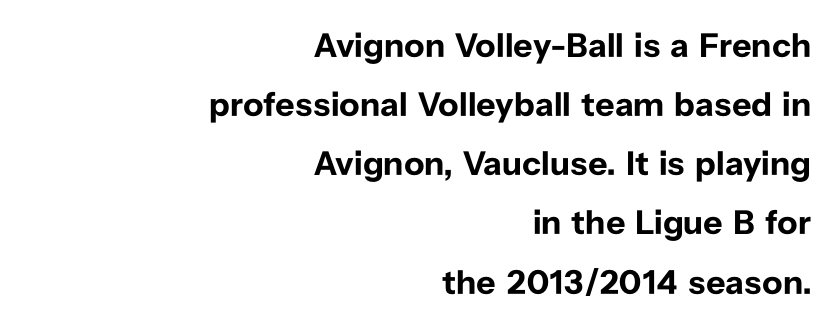
{"serif": "no", "italic": "no", "bold": "yes", "weight": "bold", "width": "normal", "stroke_contrast": "low", "x_height": "medium", "monospaced": "no", "underline": "no", "align": "right", "line_spacing_ratio": 1.74, "letter_spacing": "normal", "letter_spacing_em": 0.0, "glyph_px": 34}
